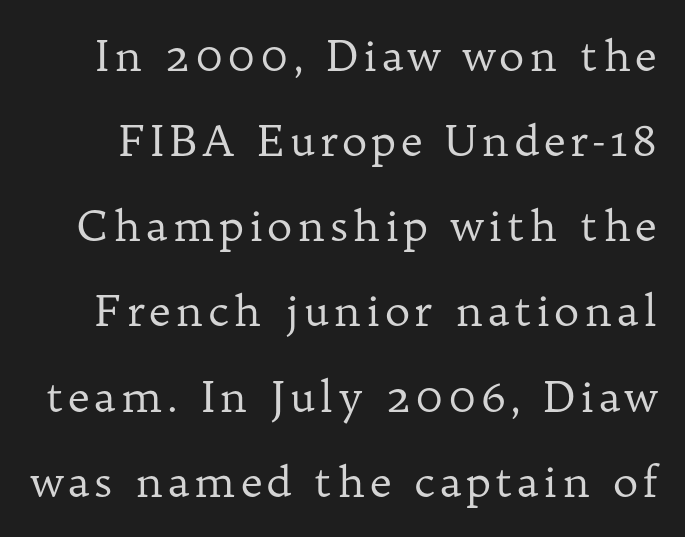
Is this a sans? No — the strokes have serifs. Vertically, the passage feels expansive, rows floating well apart. The rendering uses natural spacing where letterforms have individual widths. Bold? No — there's no thickening of the strokes. The specimen reads as upright at a glance.
